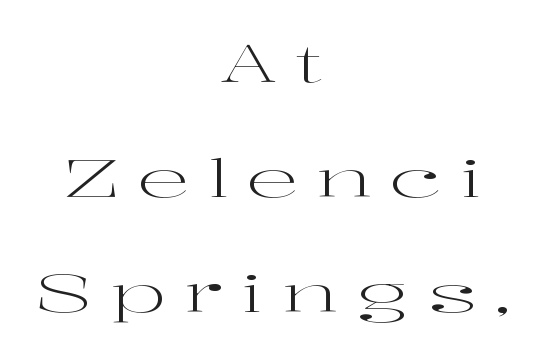
Q: Is the text bold? A: No.
Q: Is the text italic (slanted)? A: No, it is upright.
Q: Is the typeface a serif or a sans-serif typeface? A: Serif.
Q: Is the text underlined? A: No.
Q: How is the paragraph aligned? A: Centered.
Q: Is the spacing between letters normal or unusually wide? A: Unusually wide.
Q: Is the spacing between lines tight, normal or loose? A: Loose.
Q: Width (condensed, normal, or wide)? A: Wide.
Q: Stroke contrast? A: High.
Q: x-height? A: Medium.
Q: Monospaced? A: No.
